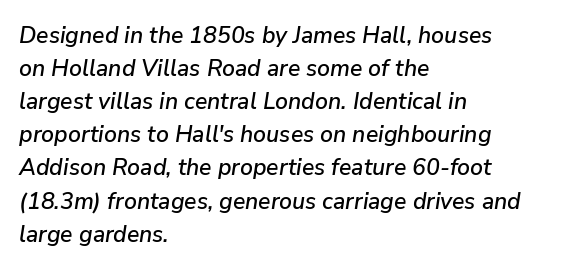
{"italic": "yes", "lean": "right", "slant_degrees": 9, "underline": "no", "align": "left", "line_spacing": "normal", "line_spacing_ratio": 1.44, "letter_spacing": "normal", "letter_spacing_em": 0.0, "glyph_px": 23}
